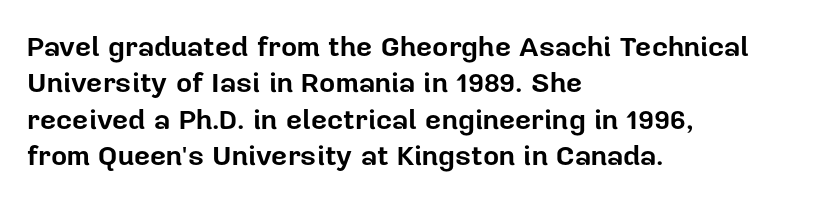
Has an underline been added? It has not. There is no visible air inserted between adjacent glyphs. The ragged edge is on the right, which tells us the setting is flush left. Look at the stroke-to-counter ratio: heavy, a bold. A sans-serif font was chosen for this passage.
